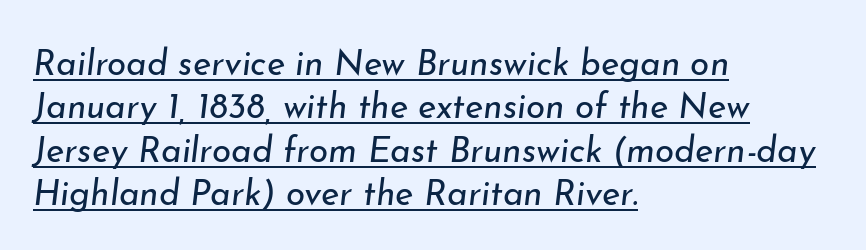
The passage shown is typed in a proportional face where columns would drift. Words appear dense and cohesive because spacing is normal. The words here are underlined. Weight: regular or lighter.
